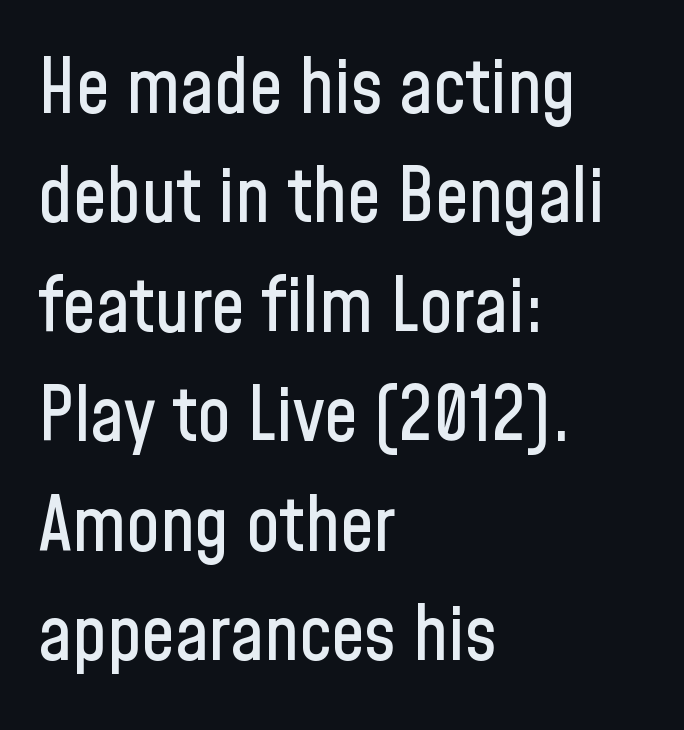
Italic? Not at all — the glyphs are vertical. The words here are not underlined. In CSS terms this would be text-align: left. Spacing verdict: proportional, widths tailored to each character. Vertically, the passage feels balanced, rows spaced as you'd expect.
